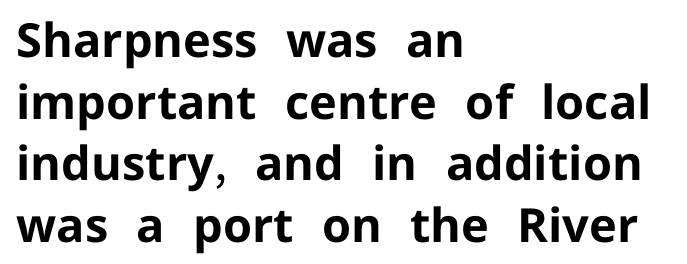
Q: Is the text bold? A: Yes.
Q: Is the text italic (slanted)? A: No, it is upright.
Q: Is the typeface a serif or a sans-serif typeface? A: Sans-serif.
Q: Is the text underlined? A: No.
Q: How is the paragraph aligned? A: Left-aligned.
Q: Is the spacing between letters normal or unusually wide? A: Normal.
Q: Is the spacing between lines tight, normal or loose? A: Normal.
Q: Width (condensed, normal, or wide)? A: Normal.
Q: Stroke contrast? A: Low.
Q: x-height? A: Medium.
Q: Monospaced? A: No.
